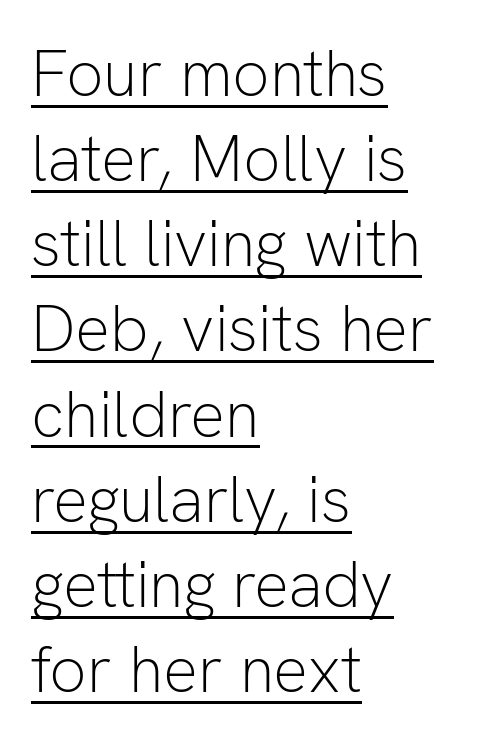
{"serif": "no", "italic": "no", "bold": "no", "weight": "light", "width": "normal", "stroke_contrast": "low", "x_height": "medium", "monospaced": "no", "underline": "yes", "align": "left", "line_spacing": "normal", "line_spacing_ratio": 1.31, "letter_spacing": "normal", "letter_spacing_em": 0.0, "glyph_px": 65}
